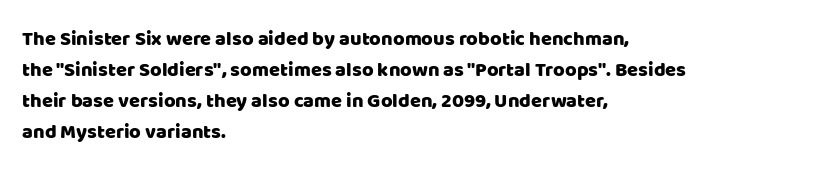
{"italic": "no", "underline": "no", "align": "left", "line_spacing": "normal", "line_spacing_ratio": 1.55, "letter_spacing": "normal", "letter_spacing_em": 0.0, "glyph_px": 20}
